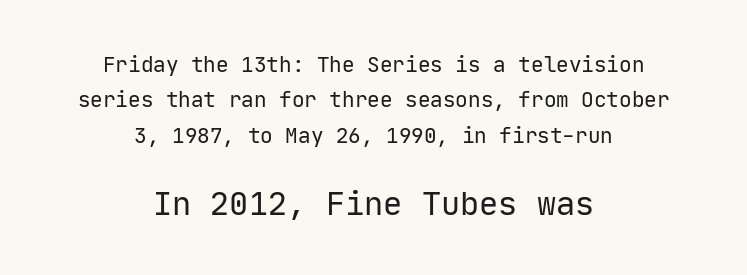
Ink coverage per letter is moderate at most. Grotesque or geometric, the face here clearly has no serifs. Honestly, there is no underline to notice here at all. Is there much room between lines? A standard amount, neither cramped nor airy.
